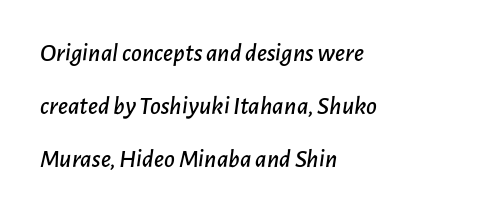
The image shows 26 px text type, italic (leaning right); set left-aligned, loose line spacing (2.03x), normal letter spacing, not underlined.
